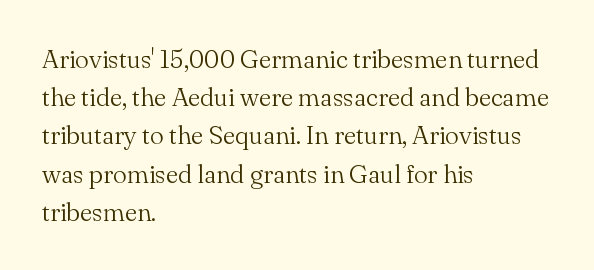
The image shows 26 px text type, upright; set left-aligned, normal line spacing (1.47x), normal letter spacing, not underlined.
